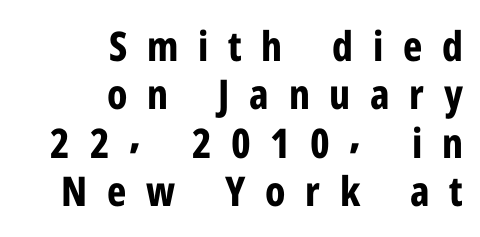
Q: Is the text bold? A: Yes.
Q: Is the text italic (slanted)? A: No, it is upright.
Q: Is the typeface a serif or a sans-serif typeface? A: Sans-serif.
Q: Is the text underlined? A: No.
Q: How is the paragraph aligned? A: Right-aligned.
Q: Is the spacing between letters normal or unusually wide? A: Unusually wide.
Q: Width (condensed, normal, or wide)? A: Condensed.
Q: Stroke contrast? A: Low.
Q: x-height? A: Medium.
Q: Monospaced? A: No.
